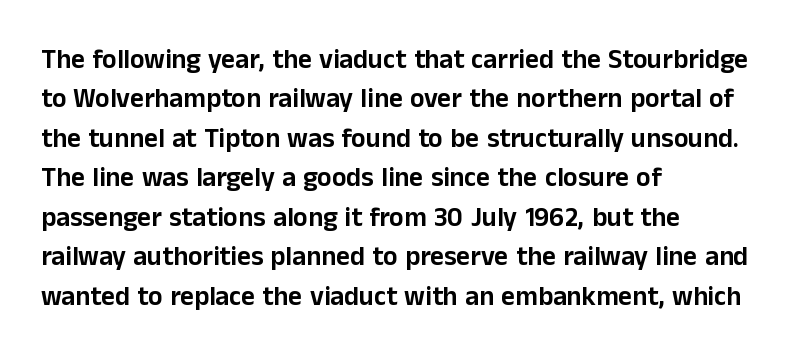
{"italic": "no", "underline": "no", "align": "left", "line_spacing": "normal", "line_spacing_ratio": 1.46, "letter_spacing": "normal", "letter_spacing_em": 0.0, "glyph_px": 27}
